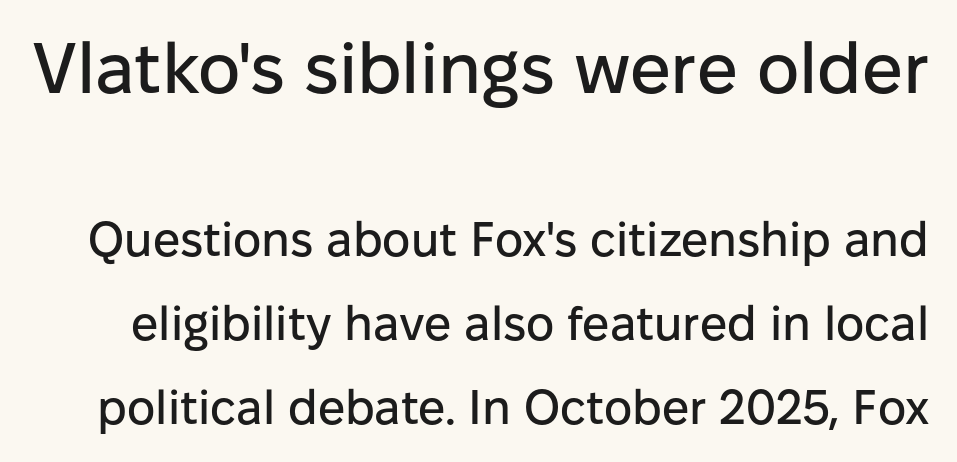
{"serif": "no", "italic": "no", "width": "normal", "stroke_contrast": "low", "x_height": "medium", "monospaced": "no", "underline": "no", "line_spacing_ratio": 1.75, "letter_spacing": "normal", "letter_spacing_em": 0.0, "larger_block": "first", "size_ratio": 1.5, "glyph_px": 72}
